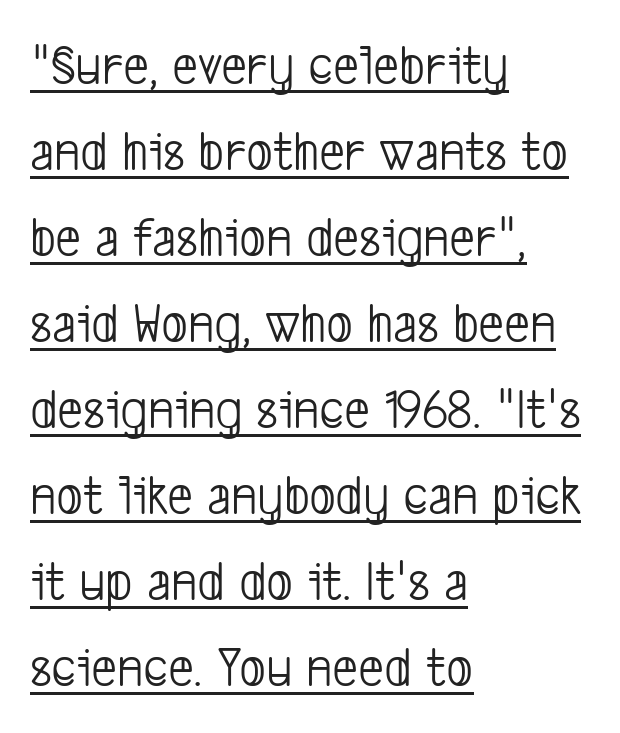
The image shows 57 px light, condensed sans-serif type; set left-aligned, normal line spacing (1.51x), normal letter spacing, underlined; low stroke contrast and a medium x-height.
